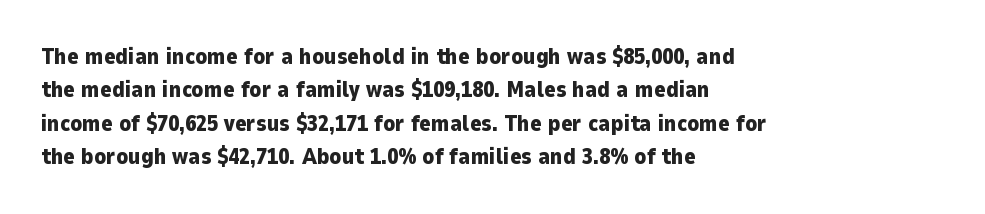
{"italic": "no", "bold": "yes", "underline": "no", "align": "left", "line_spacing": "normal", "line_spacing_ratio": 1.52, "letter_spacing": "normal", "letter_spacing_em": 0.0, "glyph_px": 22}
